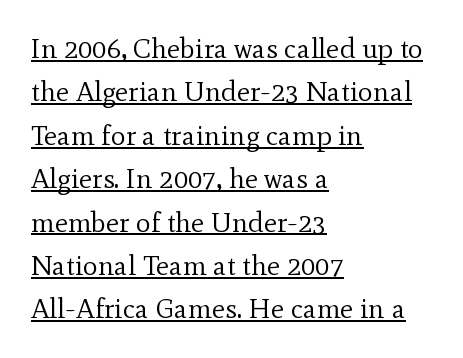
The image shows 28 px regular-weight serif type, upright; set left-aligned, normal line spacing (1.55x), normal letter spacing, underlined; a small x-height.
